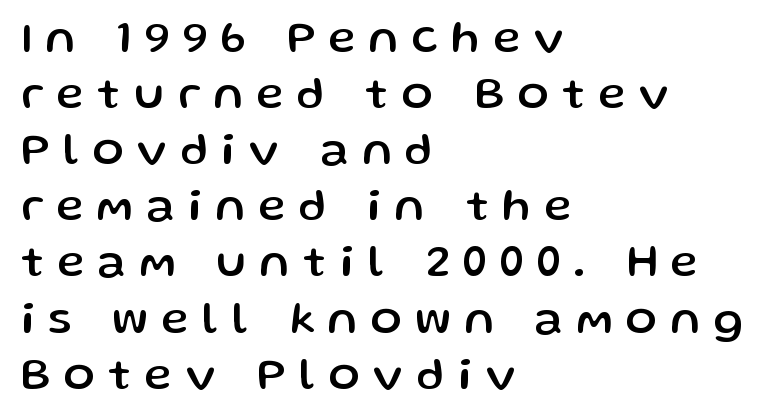
A typesetter would call this heavily tracked-out type. The designer went with a sans here, leaving each stem footless. The strip under each line holds only bare page. The letters stand straight up with perfectly vertical stems. Each letter keeps its own natural width here, so spacing adapts to shape.
